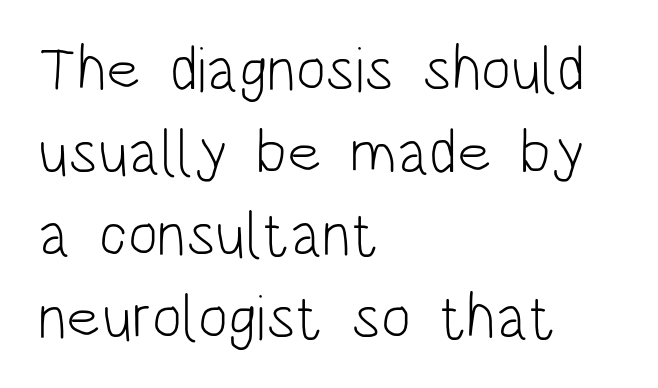
Q: Is the text bold? A: No.
Q: Is the text italic (slanted)? A: No, it is upright.
Q: Is the typeface a serif or a sans-serif typeface? A: Sans-serif.
Q: Is the text underlined? A: No.
Q: How is the paragraph aligned? A: Left-aligned.
Q: Is the spacing between letters normal or unusually wide? A: Normal.
Q: Is the spacing between lines tight, normal or loose? A: Normal.
Q: Width (condensed, normal, or wide)? A: Condensed.
Q: Stroke contrast? A: Low.
Q: x-height? A: Large.
Q: Monospaced? A: No.
